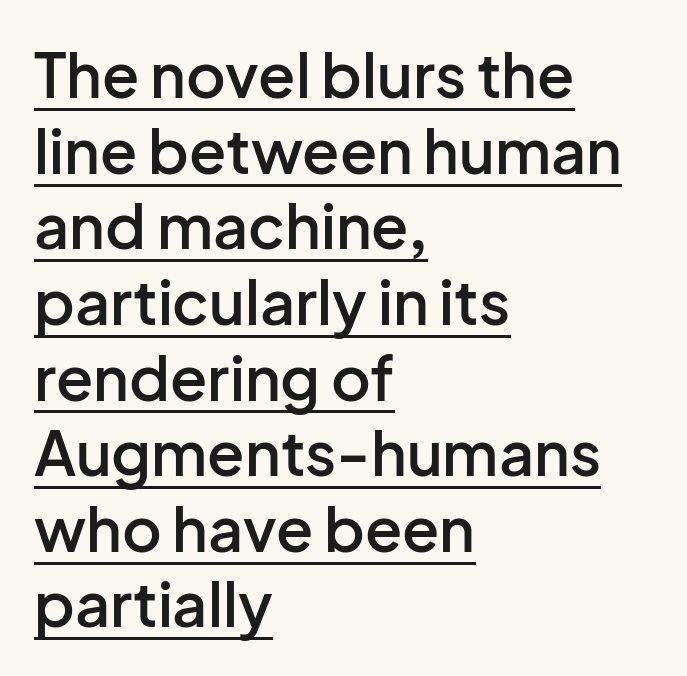
{"serif": "no", "italic": "no", "bold": "semi", "weight": "semibold", "width": "normal", "stroke_contrast": "low", "x_height": "medium", "monospaced": "no", "underline": "yes", "align": "left", "line_spacing_ratio": 1.24, "letter_spacing": "normal", "letter_spacing_em": 0.0, "glyph_px": 61}
